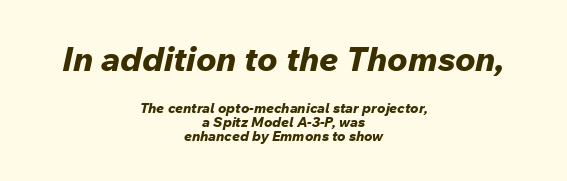
Q: Is the text bold? A: Yes.
Q: Is the text italic (slanted)? A: Yes, it leans right by about 12 degrees.
Q: Is the text underlined? A: No.
Q: How is the paragraph aligned? A: Centered.
Q: Is the spacing between letters normal or unusually wide? A: Normal.
Q: Is the spacing between lines tight, normal or loose? A: Tight.
Q: Which block of text is set in a larger size, the first (top) or the second (bottom)? A: The first (top) one.
Q: Width (condensed, normal, or wide)? A: Normal.
Q: Stroke contrast? A: Low.
Q: x-height? A: Medium.
Q: Monospaced? A: No.
